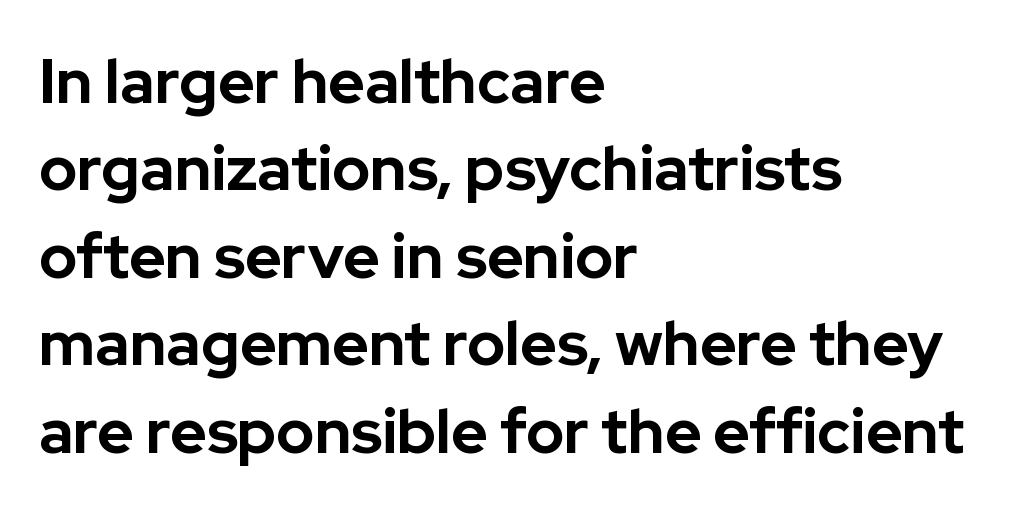
The image shows 62 px bold sans-serif type, upright; set left-aligned, normal line spacing (1.41x), normal letter spacing, not underlined; low stroke contrast and a medium x-height.
